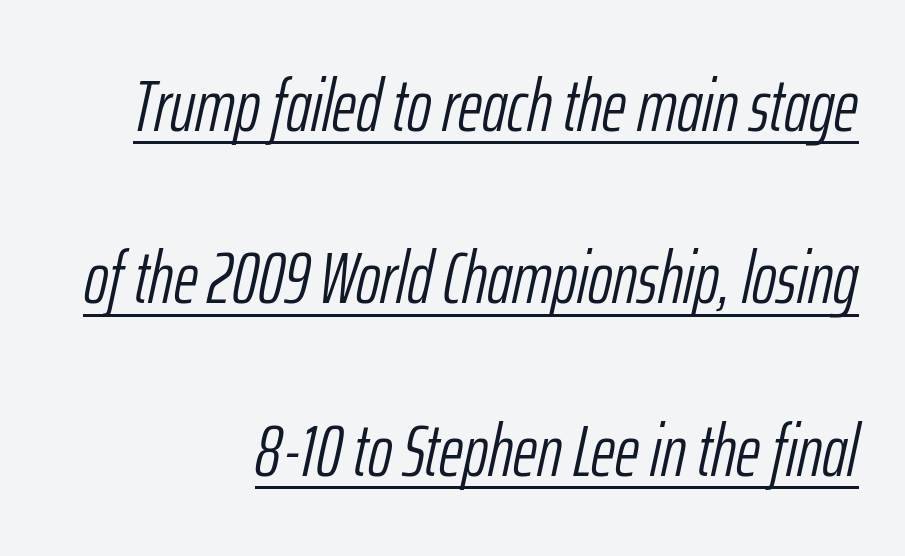
The gaps between neighbouring characters are ordinary and unremarkable. The typesetting does not lean heavy: it is not bold. This sample has the flowing, uneven cadence of proportional lettering. This is underlined copy, the kind a proofreader might mark for attention. You could fit nearly another row in the gap between these rows.
